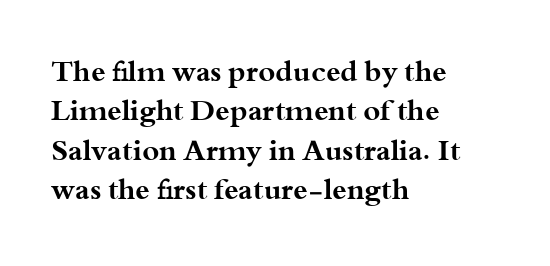
{"serif": "yes", "italic": "no", "bold": "yes", "weight": "bold", "width": "wide", "stroke_contrast": "medium", "x_height": "small", "monospaced": "no", "underline": "no", "align": "left", "line_spacing": "normal", "line_spacing_ratio": 1.36, "letter_spacing": "normal", "letter_spacing_em": 0.0, "glyph_px": 29}
